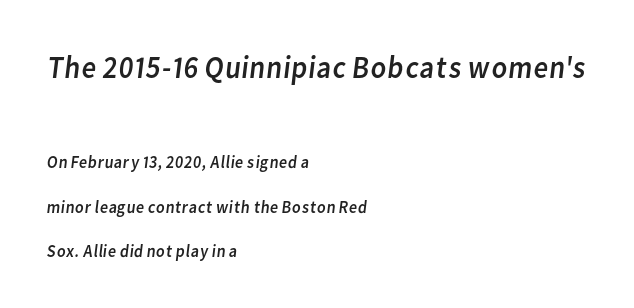
Each line starts at the same left margin while the right side varies. The space directly below the letters is spotless. Summary of weight: not heavy and not bold. Is the lower block the larger one? No — the upper block carries the bigger type.
